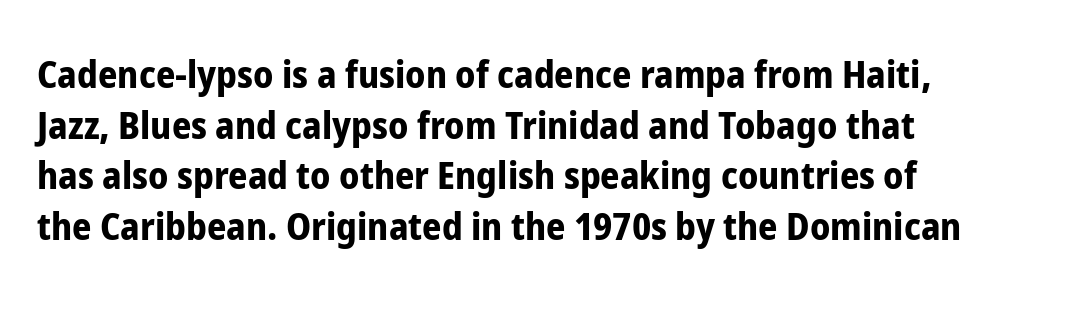
Q: Is the text bold? A: Yes.
Q: Is the text italic (slanted)? A: No, it is upright.
Q: Is the typeface a serif or a sans-serif typeface? A: Sans-serif.
Q: Is the text underlined? A: No.
Q: How is the paragraph aligned? A: Left-aligned.
Q: Is the spacing between letters normal or unusually wide? A: Normal.
Q: Is the spacing between lines tight, normal or loose? A: Normal.
Q: Width (condensed, normal, or wide)? A: Condensed.
Q: Stroke contrast? A: Low.
Q: x-height? A: Medium.
Q: Monospaced? A: No.
